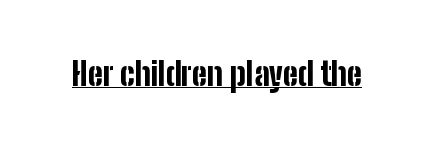
The specimen includes a rule beneath the text block's lines. Every letter is thick-stroked: bold, no question. Varying glyph widths throughout — classic text-font behaviour. Vertical strokes here are truly vertical. How are the letters spaced? Ordinarily, with no added tracking.
